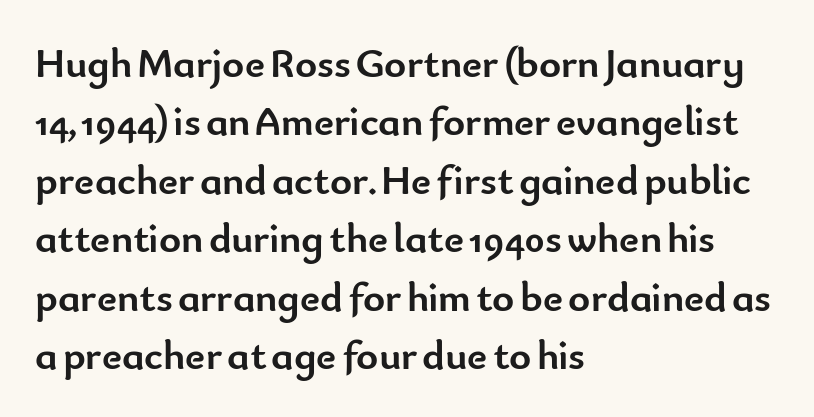
Leading matches the norm, producing a regular column. Check the space under the baseline: it is left empty. Varying glyph widths throughout — classic text-font behaviour. A typesetter would mark this as roman, not italic. Between one letter and the next there's only the usual sliver of space. Serifs: no, the terminals of the letterforms are clean.
